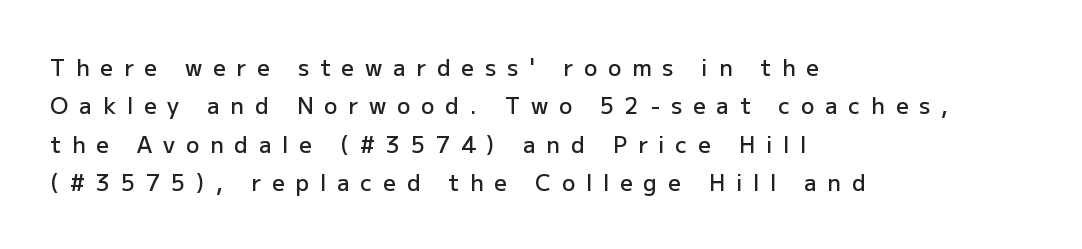
{"italic": "no", "bold": "semi", "underline": "no", "align": "left", "line_spacing_ratio": 1.75, "letter_spacing": "wide", "letter_spacing_em": 0.5, "glyph_px": 22}
